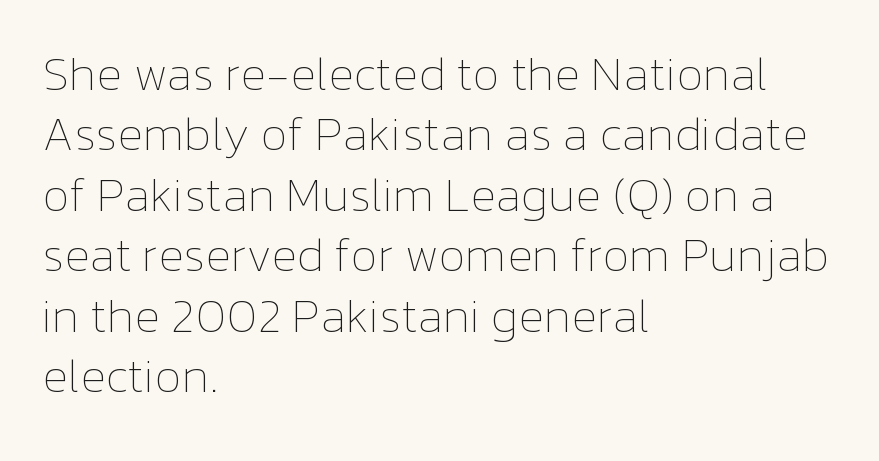
Q: Is the text bold? A: No.
Q: Is the text italic (slanted)? A: No, it is upright.
Q: Is the text underlined? A: No.
Q: How is the paragraph aligned? A: Left-aligned.
Q: Is the spacing between letters normal or unusually wide? A: Normal.
Q: Is the spacing between lines tight, normal or loose? A: Normal.
Q: Width (condensed, normal, or wide)? A: Normal.
Q: Stroke contrast? A: Low.
Q: x-height? A: Medium.
Q: Monospaced? A: No.
